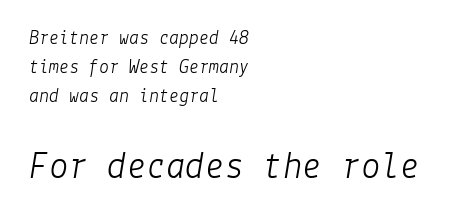
{"italic": "yes", "lean": "right", "slant_degrees": 9, "bold": "no", "weight": "light", "width": "normal", "stroke_contrast": "low", "x_height": "medium", "underline": "no", "align": "left", "line_spacing": "normal", "line_spacing_ratio": 1.46, "letter_spacing": "normal", "letter_spacing_em": 0.0, "larger_block": "second", "size_ratio": 1.95, "glyph_px": 39}
